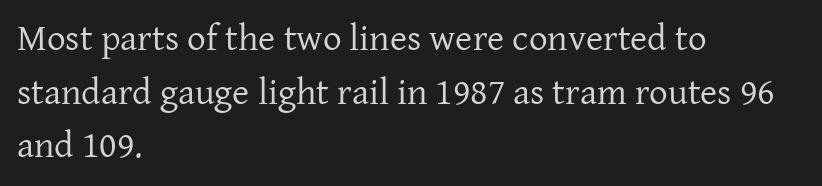
The image shows 37 px regular-weight serif type, upright; set left-aligned, normal line spacing (1.45x), normal letter spacing, not underlined; low stroke contrast and a medium x-height.
